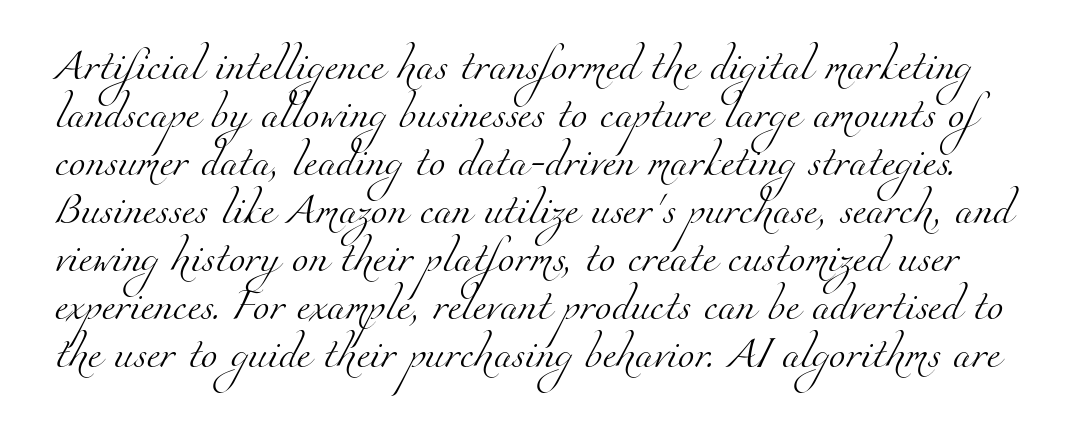
{"serif": "yes", "bold": "no", "weight": "light", "width": "normal", "stroke_contrast": "medium", "x_height": "small", "monospaced": "no", "underline": "no", "line_spacing": "normal", "line_spacing_ratio": 1.6, "letter_spacing": "normal", "letter_spacing_em": 0.0, "glyph_px": 30}
